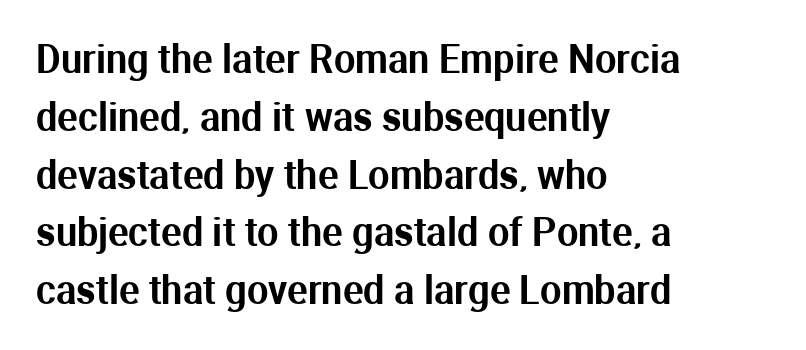
Nope, not italic — everything's standing straight. Default kerning and tracking; the words read as compact shapes. The strip under each line holds only bare page. Typographically, this falls in the sans-serif category. A typesetter would call this proportional, since set widths differ per character. The text block is weighted toward the left margin, trailing off unevenly rightward.
